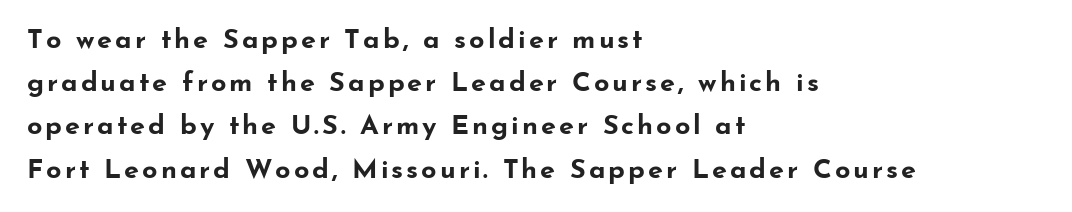
Is the type bold? Yes — the strokes are clearly thick and heavy. Rendered with straight, roman letterforms. This rendering features lettering with no underline. The rows are spaced the way most documents space them.
